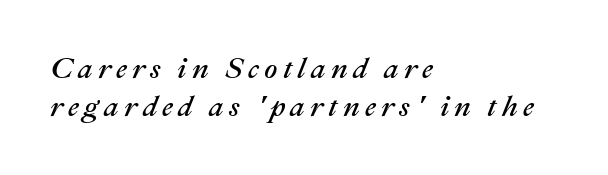
Has an underline been added? It has not. These lines are rendered in a variable-pitch font. Every character sits at an angle, as italics do. Students, observe: this is what conventionally led text looks like. Caption: multi-line text, flush left, ragged right.
